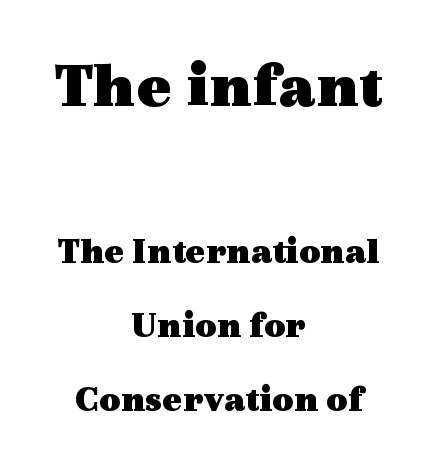
{"serif": "yes", "italic": "no", "bold": "yes", "weight": "heavy", "width": "wide", "x_height": "medium", "monospaced": "no", "underline": "no", "align": "center", "line_spacing": "loose", "line_spacing_ratio": 1.99, "letter_spacing": "normal", "letter_spacing_em": 0.0, "larger_block": "first", "size_ratio": 1.76, "glyph_px": 65}
